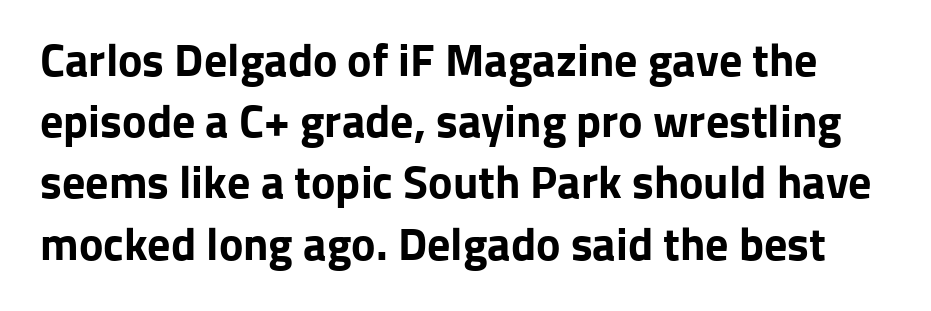
The image shows 46 px bold sans-serif type, upright; set normal line spacing (1.33x), normal letter spacing, not underlined; low stroke contrast and a medium x-height.
